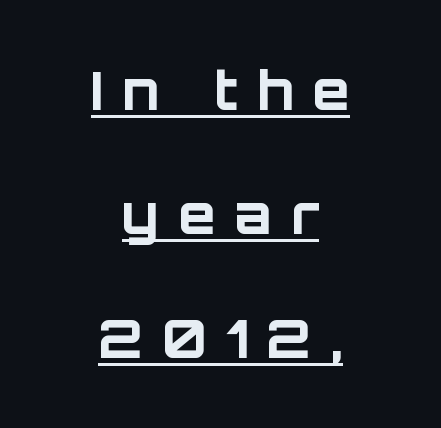
{"serif": "no", "italic": "no", "bold": "yes", "weight": "bold", "width": "normal", "stroke_contrast": "low", "x_height": "large", "monospaced": "no", "underline": "yes", "align": "center", "line_spacing": "loose", "line_spacing_ratio": 2.3, "letter_spacing": "wide", "letter_spacing_em": 0.35, "glyph_px": 54}
